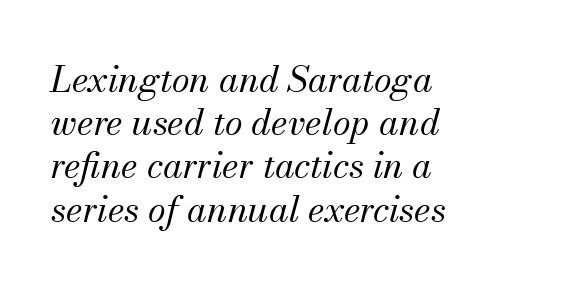
Q: Is the text bold? A: No.
Q: Is the text italic (slanted)? A: Yes, it leans right by about 13 degrees.
Q: Is the typeface a serif or a sans-serif typeface? A: Serif.
Q: Is the text underlined? A: No.
Q: How is the paragraph aligned? A: Left-aligned.
Q: Is the spacing between letters normal or unusually wide? A: Normal.
Q: Width (condensed, normal, or wide)? A: Normal.
Q: Stroke contrast? A: Medium.
Q: x-height? A: Small.
Q: Monospaced? A: No.
